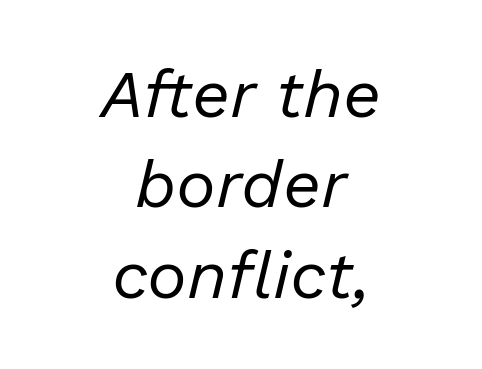
{"italic": "yes", "lean": "right", "slant_degrees": 13, "bold": "no", "weight": "regular", "width": "normal", "stroke_contrast": "low", "x_height": "medium", "monospaced": "no", "underline": "no", "align": "center", "line_spacing": "normal", "line_spacing_ratio": 1.35, "letter_spacing": "normal", "letter_spacing_em": 0.0, "glyph_px": 67}
